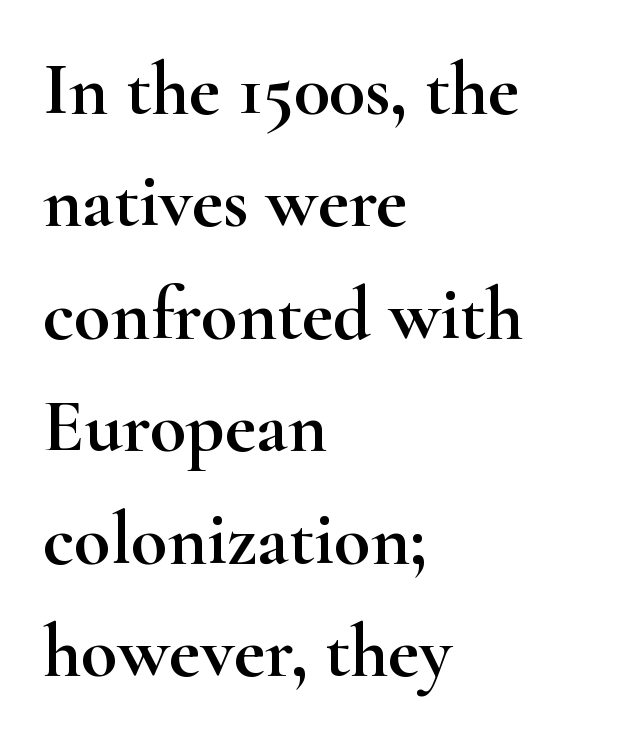
Q: Is the text italic (slanted)? A: No, it is upright.
Q: Is the typeface a serif or a sans-serif typeface? A: Serif.
Q: Is the text underlined? A: No.
Q: How is the paragraph aligned? A: Left-aligned.
Q: Is the spacing between letters normal or unusually wide? A: Normal.
Q: Is the spacing between lines tight, normal or loose? A: Normal.
Q: Width (condensed, normal, or wide)? A: Wide.
Q: Stroke contrast? A: High.
Q: x-height? A: Small.
Q: Monospaced? A: No.
